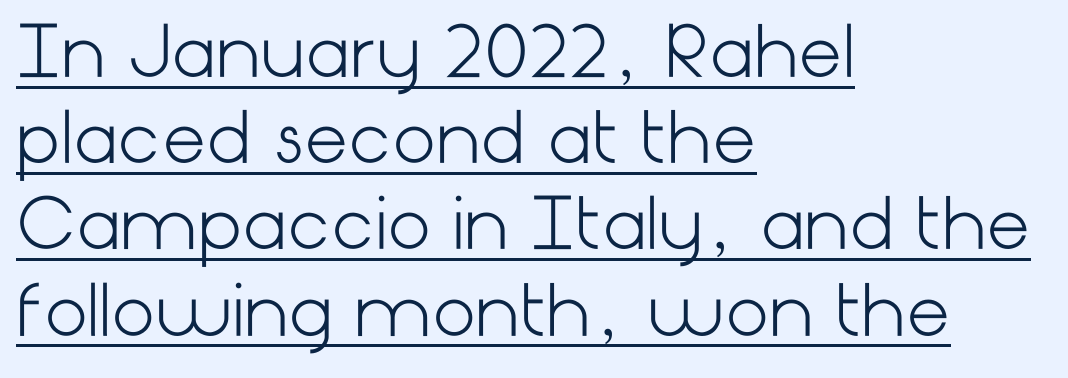
Q: Is the text bold? A: No.
Q: Is the text italic (slanted)? A: No, it is upright.
Q: Is the typeface a serif or a sans-serif typeface? A: Sans-serif.
Q: Is the text underlined? A: Yes.
Q: How is the paragraph aligned? A: Left-aligned.
Q: Is the spacing between letters normal or unusually wide? A: Normal.
Q: Is the spacing between lines tight, normal or loose? A: Normal.
Q: Width (condensed, normal, or wide)? A: Normal.
Q: Stroke contrast? A: Low.
Q: x-height? A: Medium.
